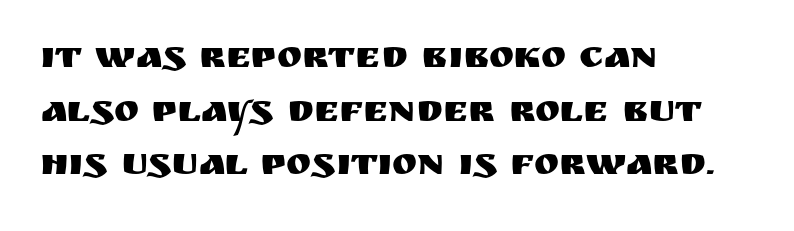
{"serif": "no", "italic": "no", "width": "normal", "stroke_contrast": "medium", "x_height": "large", "monospaced": "no", "underline": "no", "align": "left", "line_spacing": "normal", "line_spacing_ratio": 1.41, "letter_spacing": "normal", "letter_spacing_em": 0.0, "glyph_px": 38}
